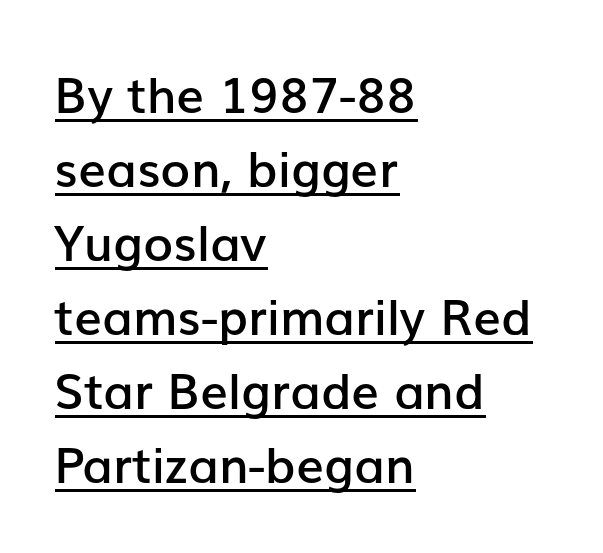
The image shows 49 px semibold sans-serif type, upright; set left-aligned, normal line spacing (1.51x), normal letter spacing, underlined; low stroke contrast and a medium x-height.
